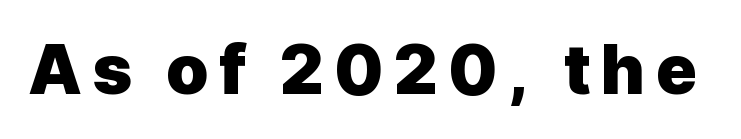
Nobody drew a line under any word here. I'd describe the lettering as bold — thick and assertive. Does the type have serifs? No, each stem ends abruptly. The face used here is proportionally spaced, like ordinary book or web type. Designer's note — italics off, roman on.
